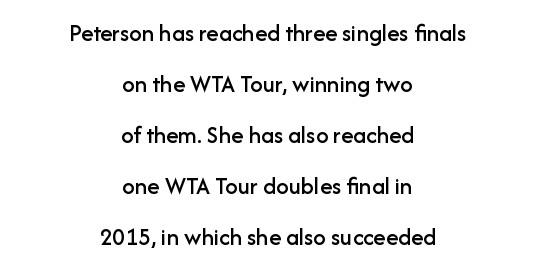
The image shows 25 px text type, upright; set centered, loose line spacing (2.04x), normal letter spacing, not underlined.
